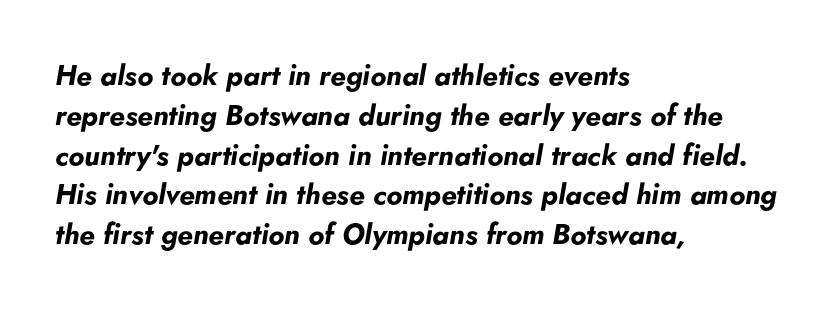
Observe the ordinary spacing: letters are neighbours, not strangers. Here the designer chose a conventional face with non-uniform glyph widths. The designer left line spacing at the default. Summary of weight: heavy, a full bold.
